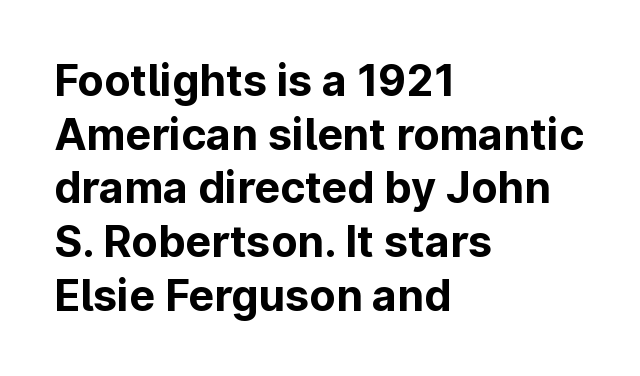
Reading down the column, the eye jumps a familiar distance to each next line. You could call the tracking neutral — neither tight nor loose. Is the block centered? No — it sits flush against the left margin. You can tell from the bare stems that sans-serif type was used. A full-strength bold gives these letters their thick strokes. The rendering uses natural spacing where letterforms have individual widths.
